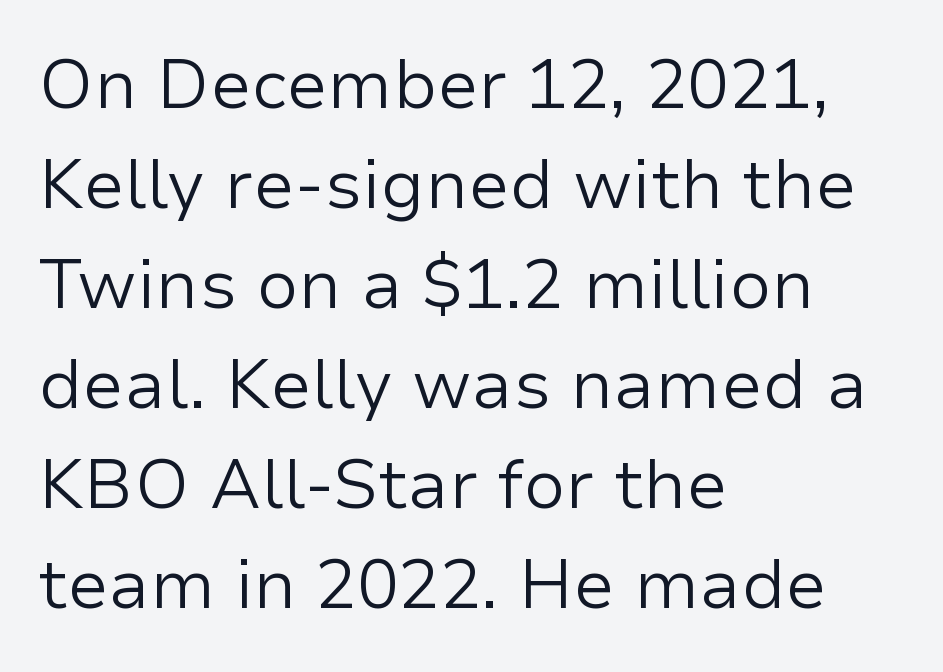
Q: Is the text bold? A: No.
Q: Is the text italic (slanted)? A: No, it is upright.
Q: Is the typeface a serif or a sans-serif typeface? A: Sans-serif.
Q: Is the text underlined? A: No.
Q: How is the paragraph aligned? A: Left-aligned.
Q: Is the spacing between letters normal or unusually wide? A: Normal.
Q: Is the spacing between lines tight, normal or loose? A: Normal.
Q: Width (condensed, normal, or wide)? A: Normal.
Q: Stroke contrast? A: Low.
Q: x-height? A: Medium.
Q: Monospaced? A: No.
